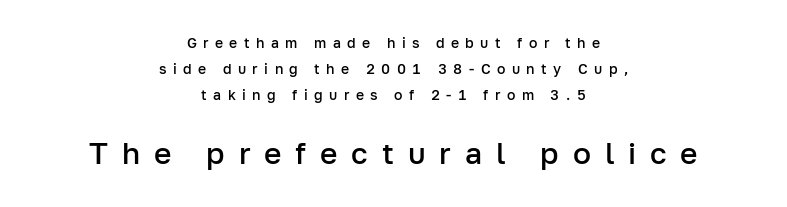
{"serif": "no", "italic": "no", "bold": "semi", "weight": "semibold", "width": "normal", "stroke_contrast": "low", "x_height": "medium", "monospaced": "no", "underline": "no", "align": "center", "line_spacing_ratio": 1.84, "letter_spacing": "wide", "letter_spacing_em": 0.46, "larger_block": "second", "size_ratio": 2.14, "glyph_px": 30}
